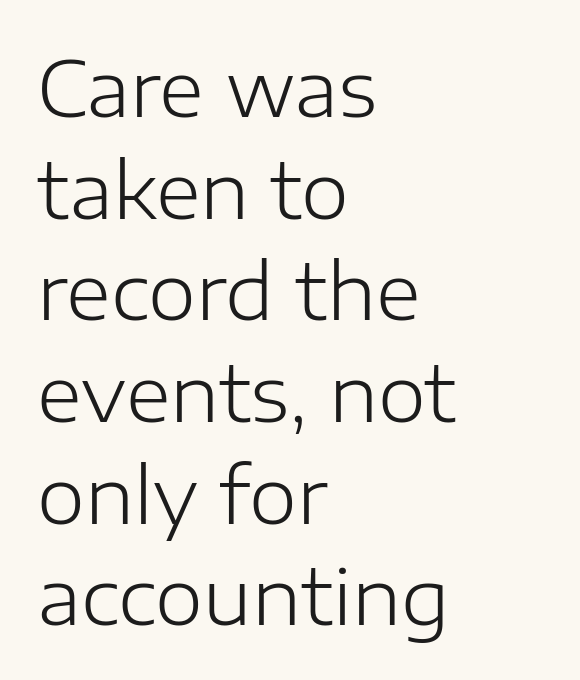
{"serif": "no", "italic": "no", "bold": "no", "weight": "light", "width": "normal", "stroke_contrast": "low", "x_height": "medium", "monospaced": "no", "underline": "no", "align": "left", "line_spacing": "normal", "line_spacing_ratio": 1.32, "letter_spacing": "normal", "letter_spacing_em": 0.0, "glyph_px": 77}
